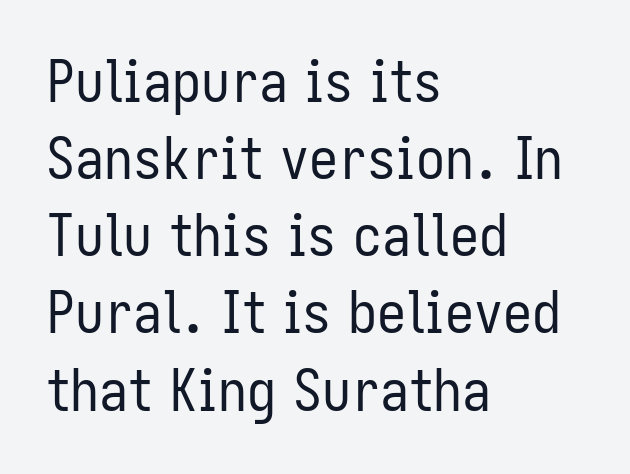
The area under the type is left untouched. In terms of letterform style, serifs are entirely absent. The rendering uses natural spacing where letterforms have individual widths. The line texture is even and compact thanks to regular tracking.
